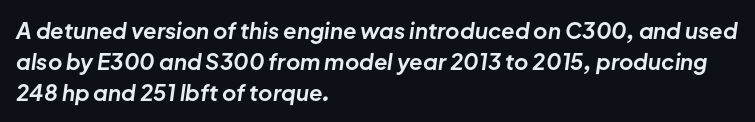
Q: Is the text bold? A: Yes.
Q: Is the text italic (slanted)? A: Yes, it leans right by about 8 degrees.
Q: Is the text underlined? A: No.
Q: How is the paragraph aligned? A: Left-aligned.
Q: Is the spacing between letters normal or unusually wide? A: Normal.
Q: Is the spacing between lines tight, normal or loose? A: Normal.
